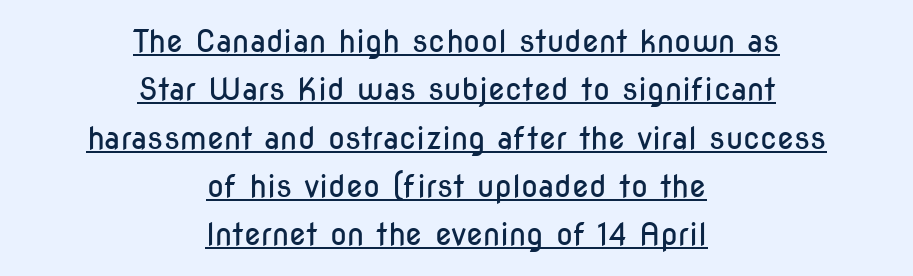
Q: Is the text bold? A: No.
Q: Is the text italic (slanted)? A: No, it is upright.
Q: Is the typeface a serif or a sans-serif typeface? A: Sans-serif.
Q: Is the text underlined? A: Yes.
Q: How is the paragraph aligned? A: Centered.
Q: Is the spacing between letters normal or unusually wide? A: Normal.
Q: Is the spacing between lines tight, normal or loose? A: Normal.
Q: Width (condensed, normal, or wide)? A: Condensed.
Q: Stroke contrast? A: Low.
Q: x-height? A: Medium.
Q: Monospaced? A: No.
